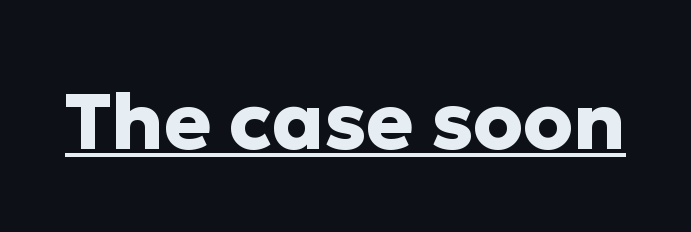
Italic: no, the glyphs are upright roman. Is this a fixed-width face? No — the glyphs have proportional, varying widths. Each line of the rendering has a horizontal stroke beneath the glyphs. Nothing sits at the stroke ends, so this counts as sans-serif.
